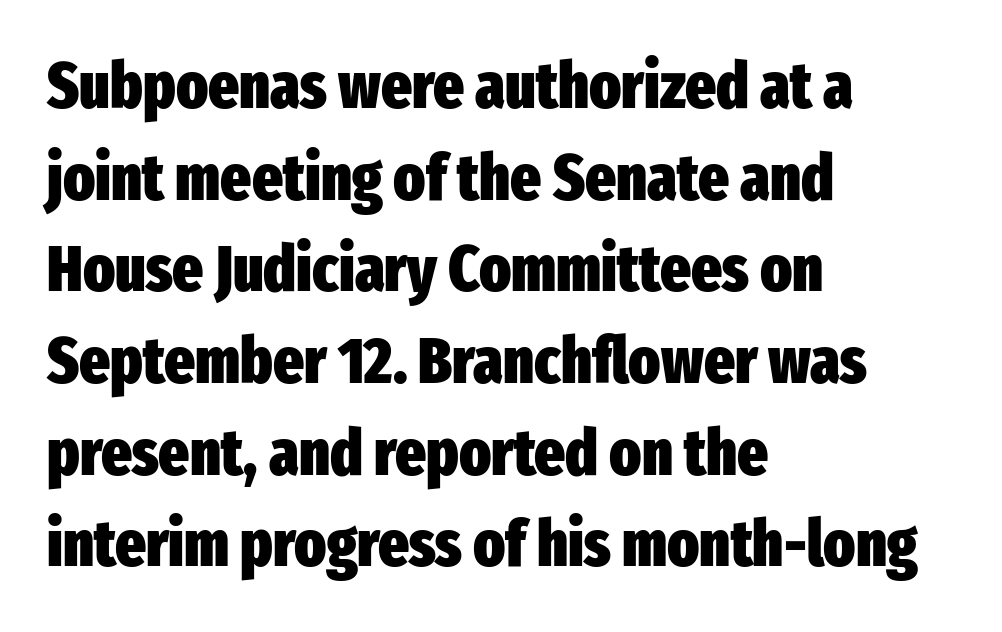
Q: Is the text bold? A: Yes.
Q: Is the text italic (slanted)? A: No, it is upright.
Q: Is the typeface a serif or a sans-serif typeface? A: Sans-serif.
Q: Is the text underlined? A: No.
Q: How is the paragraph aligned? A: Left-aligned.
Q: Is the spacing between letters normal or unusually wide? A: Normal.
Q: Is the spacing between lines tight, normal or loose? A: Normal.
Q: Width (condensed, normal, or wide)? A: Condensed.
Q: Stroke contrast? A: Low.
Q: x-height? A: Medium.
Q: Monospaced? A: No.
